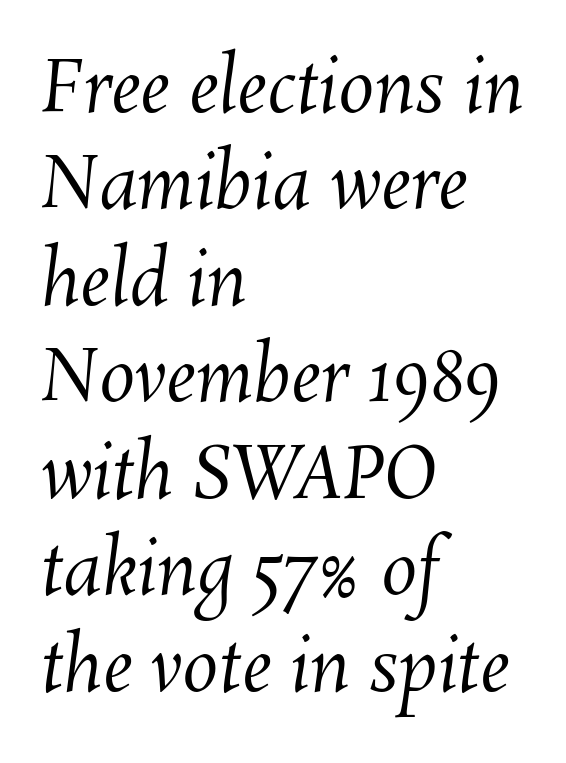
The image shows 72 px regular-weight type; set left-aligned, normal line spacing (1.34x), normal letter spacing, not underlined; medium stroke contrast and a medium x-height.
